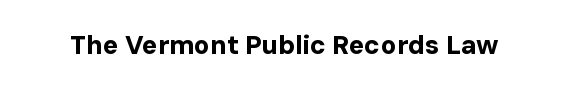
Q: Is the text bold? A: Yes.
Q: Is the text italic (slanted)? A: No, it is upright.
Q: Is the text underlined? A: No.
Q: Is the spacing between letters normal or unusually wide? A: Normal.
